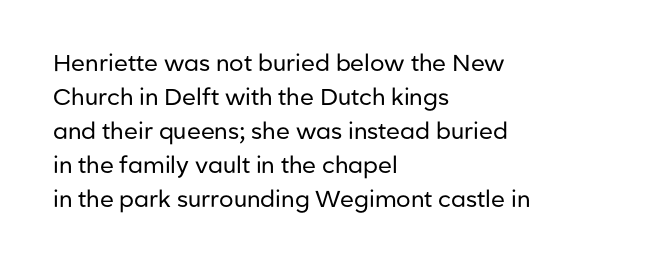
The type sits square on the baseline with zero lean. Stem width sits at or under what a default text font uses. Horizontally, the lines are justified to the leading edge only. This sample keeps an unexceptional amount of space between lines. The space beneath each line is pristine and unruled. There is no visible air inserted between adjacent glyphs.
